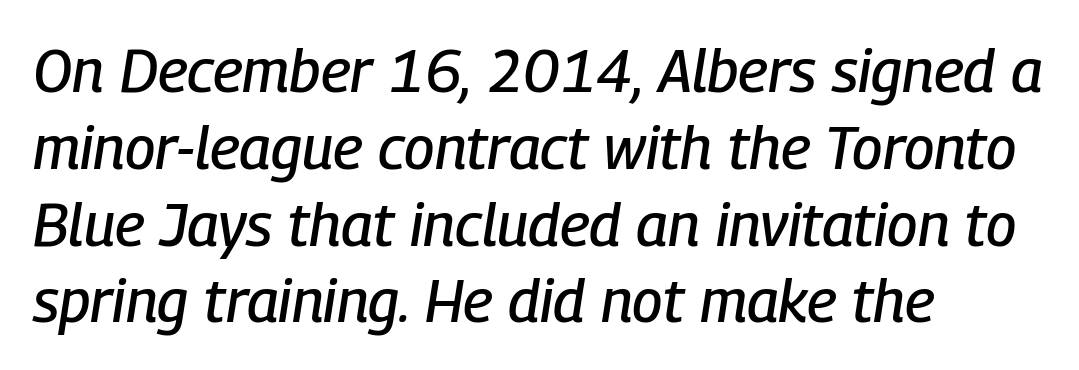
Q: Is the text italic (slanted)? A: Yes, it leans right by about 9 degrees.
Q: Is the text underlined? A: No.
Q: How is the paragraph aligned? A: Left-aligned.
Q: Is the spacing between letters normal or unusually wide? A: Normal.
Q: Is the spacing between lines tight, normal or loose? A: Normal.
Q: Width (condensed, normal, or wide)? A: Condensed.
Q: Stroke contrast? A: Low.
Q: x-height? A: Medium.
Q: Monospaced? A: No.
